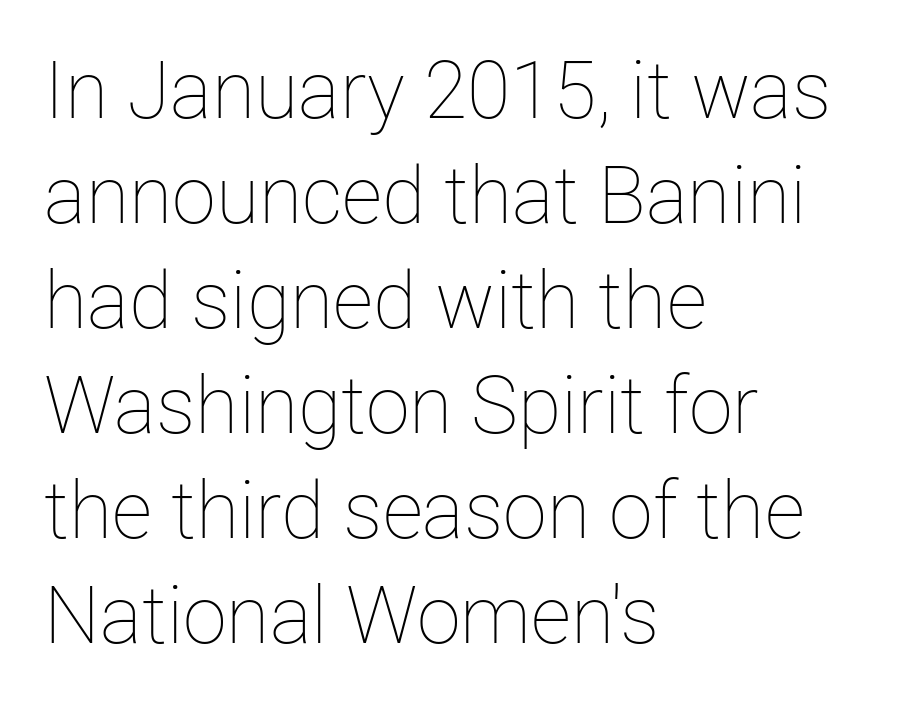
If you measured baseline to baseline, you'd find a middling distance. These lines are rendered in a variable-pitch font. Where is the straight margin? On the left. The type is set solid horizontally, with unmodified tracking. When letters stand straight like this, we call the style roman or upright.
